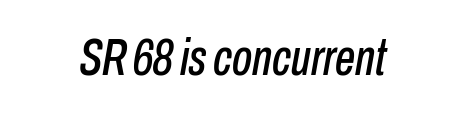
The font's italic variant was chosen for this text. Letter spacing: default. Words float on clear page, feet unadorned. Spacing verdict: proportional, widths tailored to each character.
